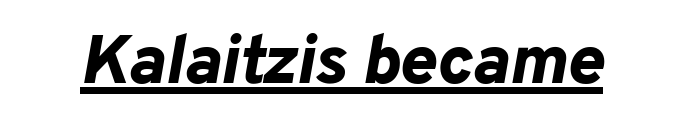
Do the characters align in a grid? No, the font is proportional. What stands out about the letter spacing? Nothing — it is the standard amount. Slant detected: the letters are inclined. Check the space under the baseline: a stroke is drawn there.
